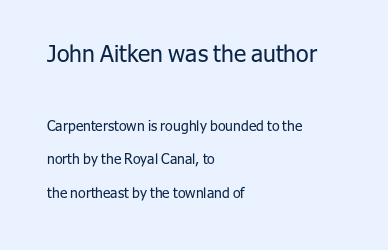
{"italic": "no", "bold": "no", "underline": "no", "align": "left", "line_spacing": "loose", "line_spacing_ratio": 2.4, "letter_spacing": "normal", "letter_spacing_em": 0.0, "larger_block": "first", "size_ratio": 1.64, "glyph_px": 23}
